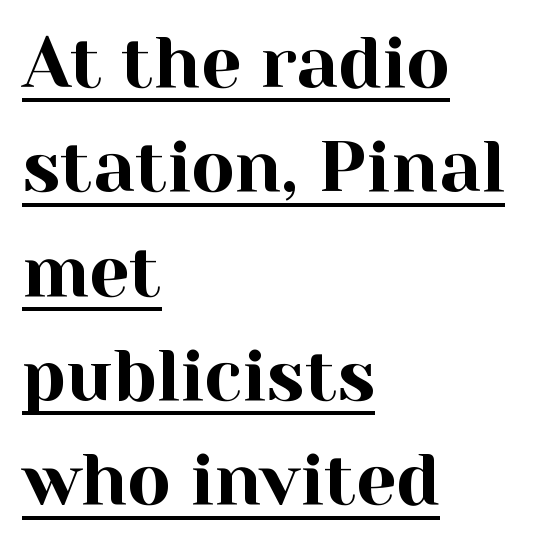
The image shows 71 px serif type, upright; set left-aligned, normal line spacing (1.47x), normal letter spacing, underlined; a medium x-height.
